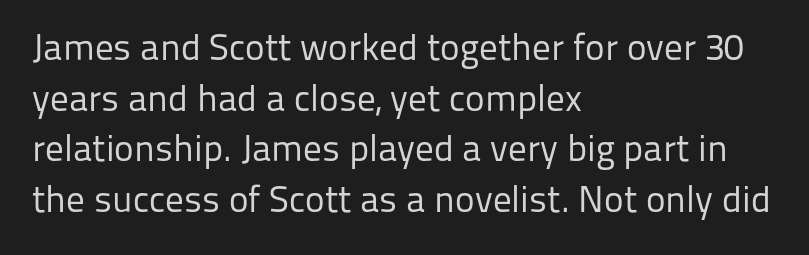
Here the designer chose a conventional face with non-uniform glyph widths. No feet cap the strokes, marking this as sans-serif type. These lines keep a tight, regular rhythm from letter to letter. The area under the type is left untouched. Layout note: lines flush left. The lettering stays uniformly vertical, giving the passage a roman look.
